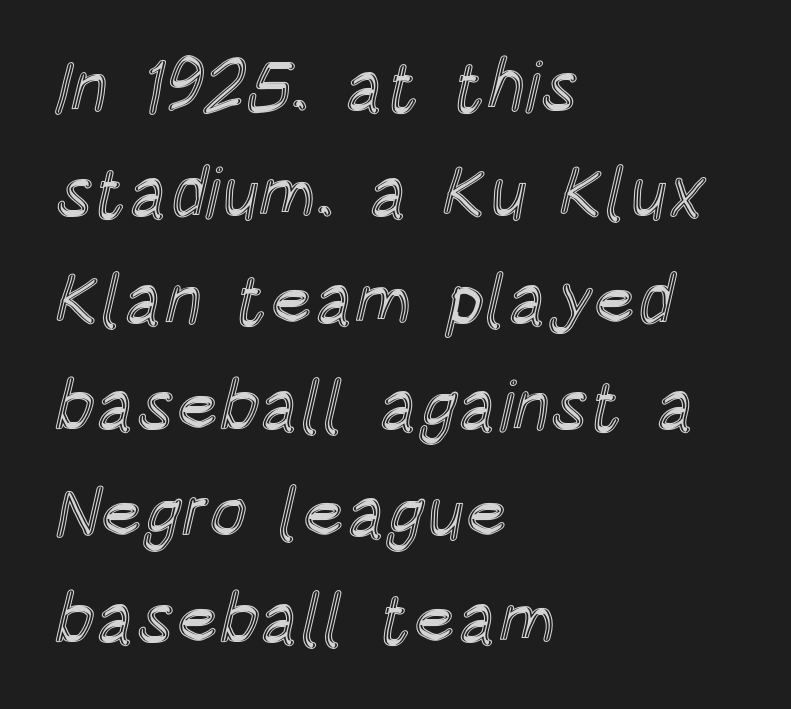
Students, observe: this is what conventionally led text looks like. The area under the type is left untouched. Tracking value appears to be zero — textbook default spacing. A student would call this left alignment; a typographer would say flush left, rag right. The letters advance in unequal steps, a hallmark of proportional type.
